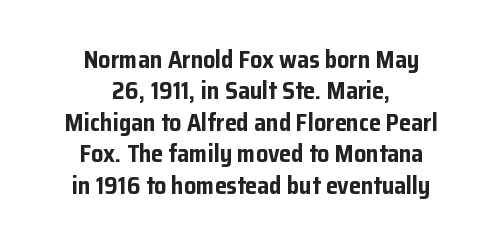
{"italic": "no", "bold": "yes", "underline": "no", "align": "center", "line_spacing": "normal", "line_spacing_ratio": 1.31, "letter_spacing": "normal", "letter_spacing_em": 0.0, "glyph_px": 24}
